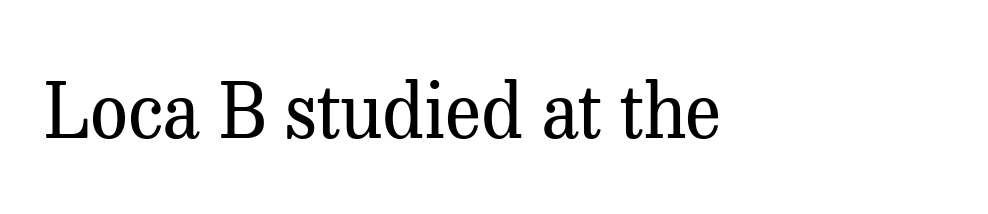
{"serif": "yes", "italic": "no", "bold": "no", "weight": "regular", "width": "normal", "stroke_contrast": "medium", "x_height": "medium", "monospaced": "no", "underline": "no", "letter_spacing": "normal", "letter_spacing_em": 0.0, "glyph_px": 75}
